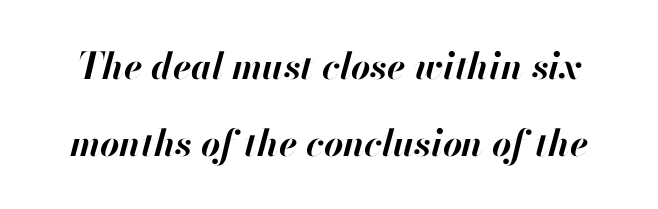
Q: Is the text bold? A: Yes.
Q: Is the text italic (slanted)? A: Yes, it leans right by about 13 degrees.
Q: Is the text underlined? A: No.
Q: Is the spacing between letters normal or unusually wide? A: Normal.
Q: Is the spacing between lines tight, normal or loose? A: Loose.
Q: Width (condensed, normal, or wide)? A: Normal.
Q: Stroke contrast? A: High.
Q: x-height? A: Small.
Q: Monospaced? A: No.
